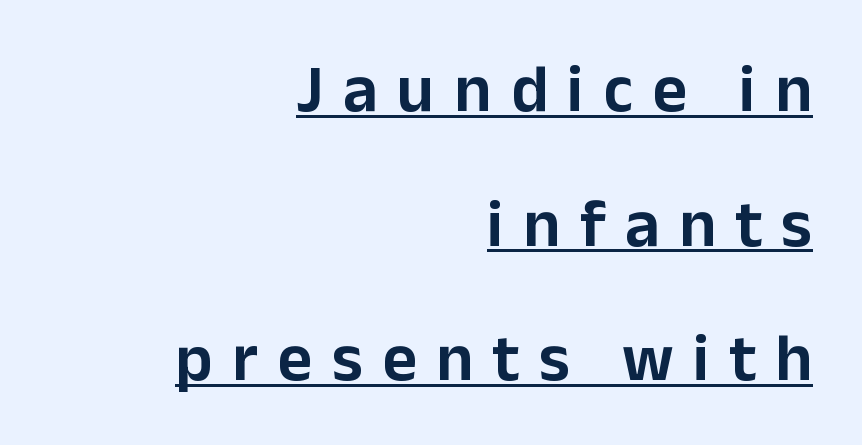
Q: Is the text italic (slanted)? A: No, it is upright.
Q: Is the typeface a serif or a sans-serif typeface? A: Sans-serif.
Q: Is the text underlined? A: Yes.
Q: How is the paragraph aligned? A: Right-aligned.
Q: Is the spacing between letters normal or unusually wide? A: Unusually wide.
Q: Is the spacing between lines tight, normal or loose? A: Loose.
Q: Width (condensed, normal, or wide)? A: Normal.
Q: Stroke contrast? A: Low.
Q: x-height? A: Medium.
Q: Monospaced? A: No.
